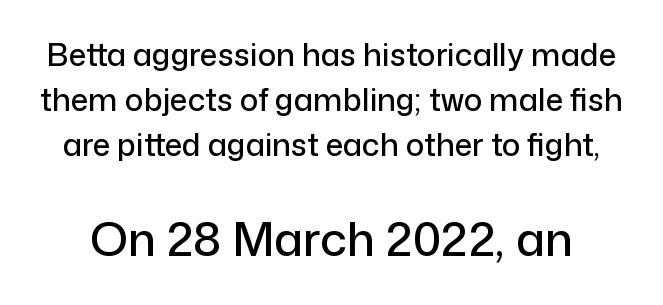
A typesetter would call this zero additional tracking. This sample has the flowing, uneven cadence of proportional lettering. Check under the words: just untouched page. The letters in the lower block stand taller than those in the block above.
